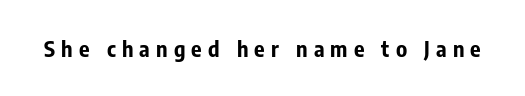
The image shows 22 px bold type, upright; set unusually wide letter spacing (+0.28 em), not underlined.
